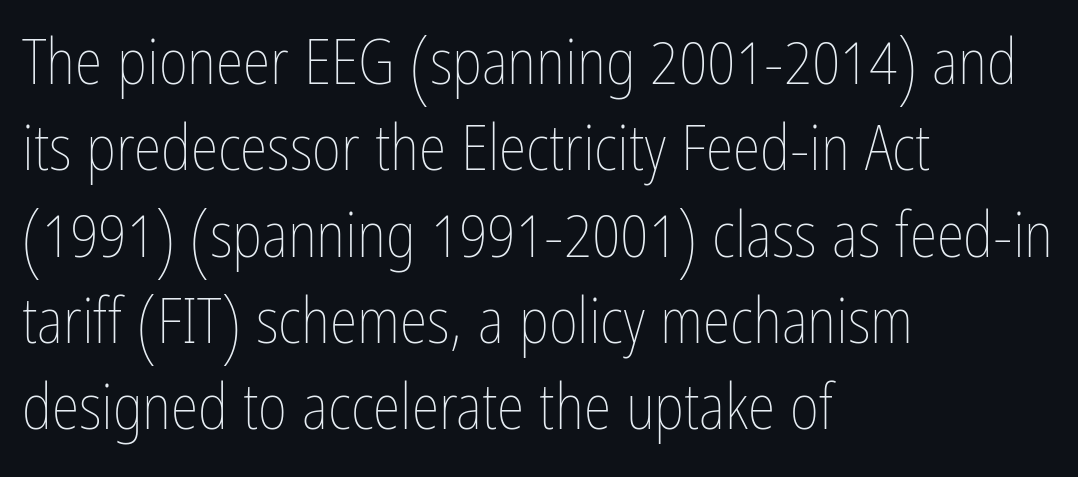
The letters look calm and open, with moderate or lighter stems. One glance says typical: line gaps are just what's usual. The glyphs are unaccompanied by any horizontal stroke below them. Quick note: not italic, upright.
